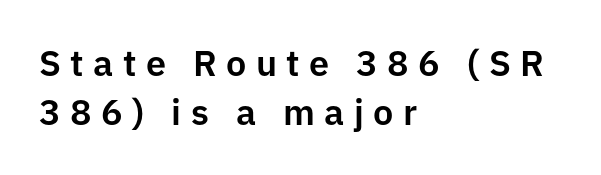
The image shows 36 px sans-serif type, upright; set left-aligned, normal line spacing (1.37x), unusually wide letter spacing (+0.26 em), not underlined; low stroke contrast and a medium x-height.
